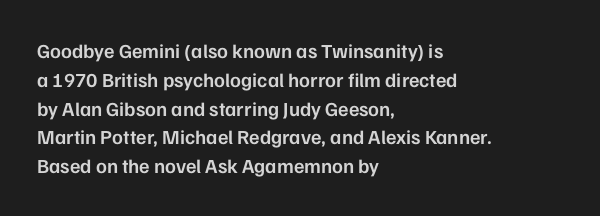
The image shows 20 px text type, upright; set left-aligned, normal line spacing (1.44x), normal letter spacing, not underlined.
